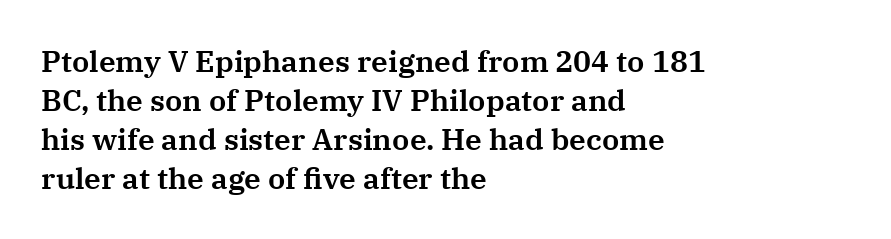
{"serif": "yes", "italic": "no", "width": "normal", "stroke_contrast": "medium", "x_height": "medium", "monospaced": "no", "underline": "no", "align": "left", "line_spacing": "normal", "line_spacing_ratio": 1.3, "letter_spacing": "normal", "letter_spacing_em": 0.0, "glyph_px": 30}
